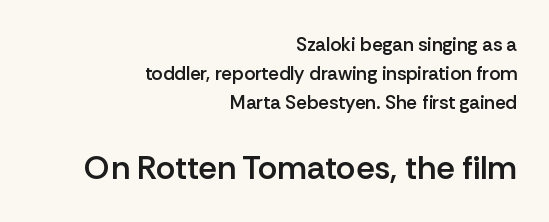
{"serif": "no", "italic": "no", "bold": "semi", "weight": "semibold", "width": "normal", "stroke_contrast": "low", "x_height": "medium", "monospaced": "no", "underline": "no", "align": "right", "line_spacing": "normal", "line_spacing_ratio": 1.53, "letter_spacing": "normal", "letter_spacing_em": 0.0, "larger_block": "second", "size_ratio": 1.74, "glyph_px": 33}
